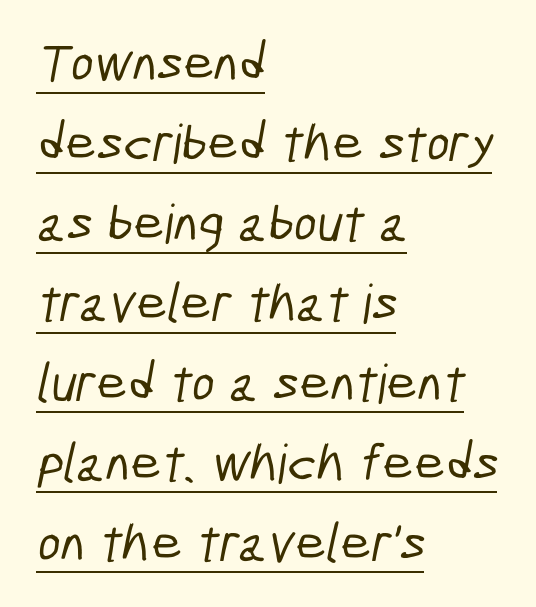
{"serif": "no", "width": "condensed", "stroke_contrast": "low", "x_height": "medium", "monospaced": "no", "underline": "yes", "align": "left", "line_spacing": "normal", "line_spacing_ratio": 1.48, "letter_spacing": "normal", "letter_spacing_em": 0.0, "glyph_px": 54}
